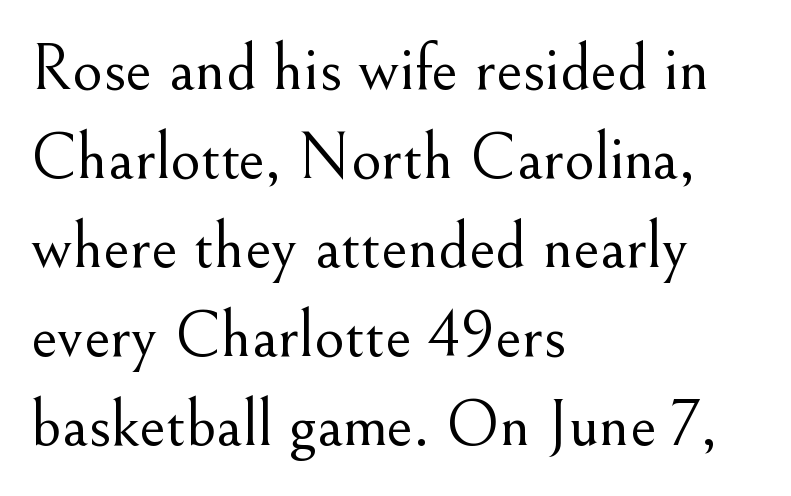
{"serif": "yes", "italic": "no", "bold": "no", "weight": "light", "width": "normal", "stroke_contrast": "medium", "x_height": "small", "monospaced": "no", "underline": "no", "align": "left", "line_spacing": "normal", "line_spacing_ratio": 1.35, "letter_spacing": "normal", "letter_spacing_em": 0.0, "glyph_px": 66}
